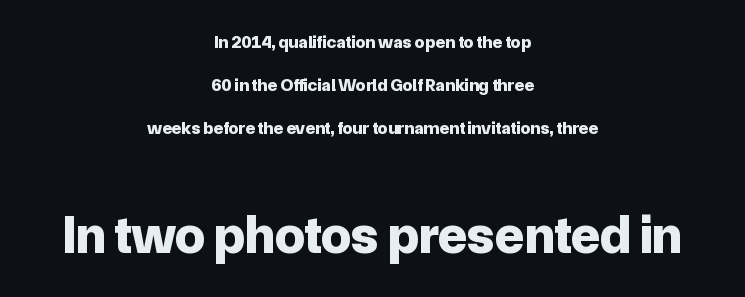
Q: Is the text bold? A: Yes.
Q: Is the text italic (slanted)? A: No, it is upright.
Q: Is the typeface a serif or a sans-serif typeface? A: Sans-serif.
Q: Is the text underlined? A: No.
Q: How is the paragraph aligned? A: Centered.
Q: Is the spacing between letters normal or unusually wide? A: Normal.
Q: Is the spacing between lines tight, normal or loose? A: Loose.
Q: Which block of text is set in a larger size, the first (top) or the second (bottom)? A: The second (bottom) one.
Q: Width (condensed, normal, or wide)? A: Normal.
Q: Stroke contrast? A: Low.
Q: x-height? A: Medium.
Q: Monospaced? A: No.
